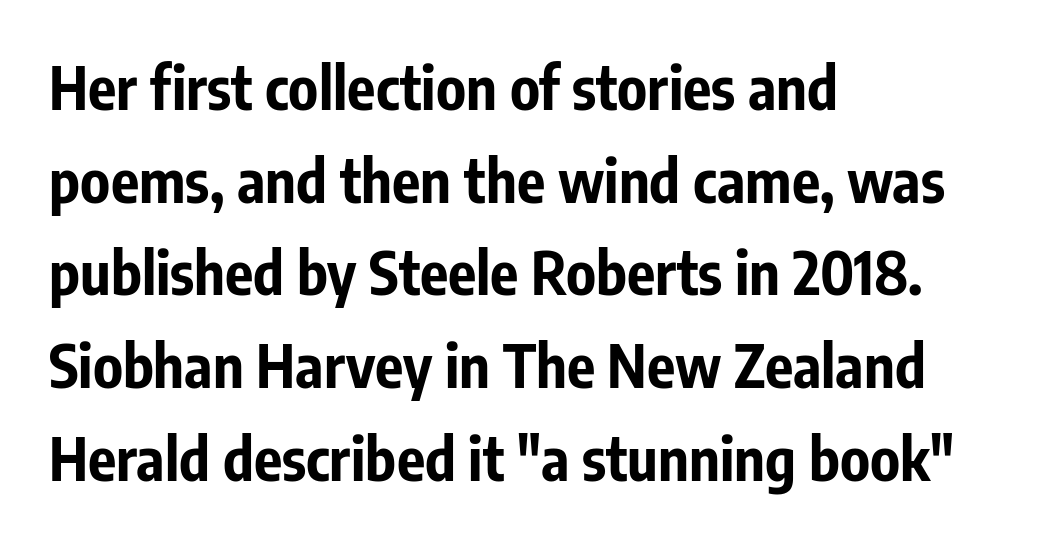
{"serif": "no", "italic": "no", "bold": "yes", "weight": "bold", "width": "condensed", "stroke_contrast": "low", "x_height": "medium", "monospaced": "no", "underline": "no", "align": "left", "line_spacing": "normal", "line_spacing_ratio": 1.57, "letter_spacing": "normal", "letter_spacing_em": 0.0, "glyph_px": 59}
